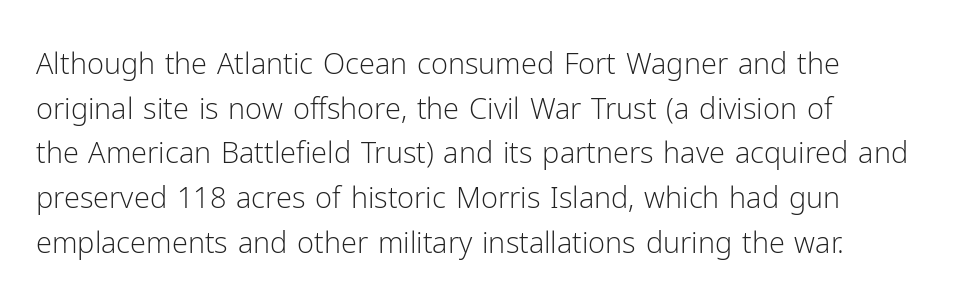
The image shows 29 px light sans-serif type, upright; set left-aligned, normal line spacing (1.54x), normal letter spacing, not underlined; low stroke contrast and a medium x-height.
